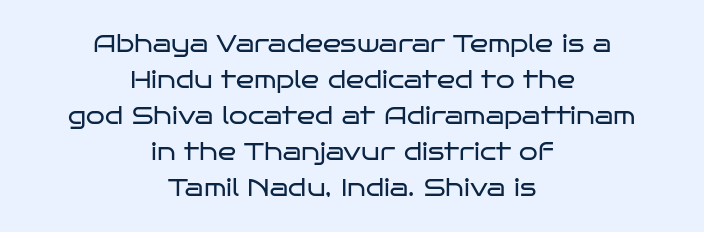
The whitespace from short lines is split evenly between both sides. Designer's note — italics off, roman on. Is the letter spacing exaggerated? No — it looks like the ordinary default. The leading is moderate, giving the passage an even texture. The characters are drawn with everyday or finer stroke widths.
